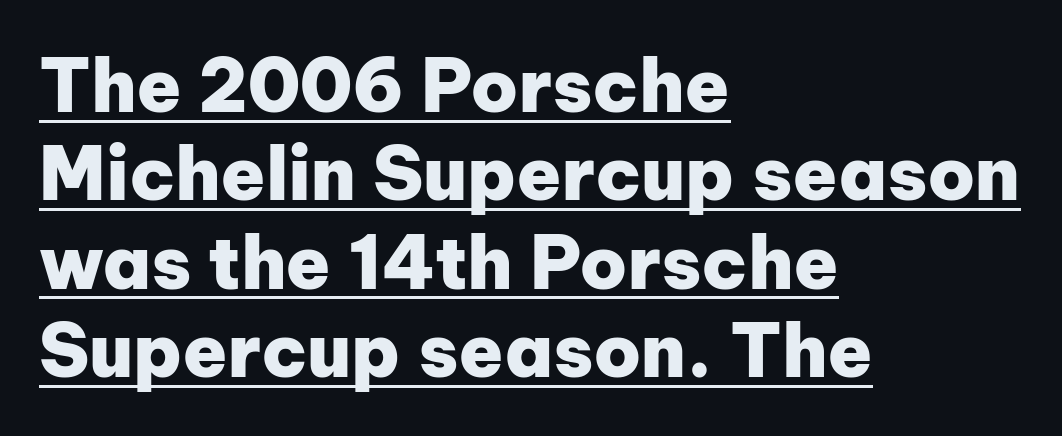
Q: Is the text bold? A: Yes.
Q: Is the text italic (slanted)? A: No, it is upright.
Q: Is the typeface a serif or a sans-serif typeface? A: Sans-serif.
Q: Is the text underlined? A: Yes.
Q: How is the paragraph aligned? A: Left-aligned.
Q: Is the spacing between letters normal or unusually wide? A: Normal.
Q: Width (condensed, normal, or wide)? A: Normal.
Q: Stroke contrast? A: Low.
Q: x-height? A: Medium.
Q: Monospaced? A: No.
